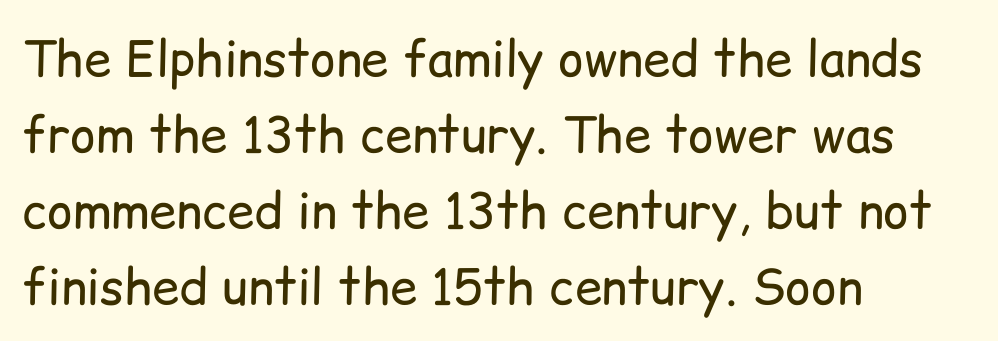
Q: Is the text bold? A: No.
Q: Is the text italic (slanted)? A: No, it is upright.
Q: Is the typeface a serif or a sans-serif typeface? A: Sans-serif.
Q: Is the text underlined? A: No.
Q: How is the paragraph aligned? A: Left-aligned.
Q: Is the spacing between letters normal or unusually wide? A: Normal.
Q: Is the spacing between lines tight, normal or loose? A: Normal.
Q: Width (condensed, normal, or wide)? A: Normal.
Q: Stroke contrast? A: Low.
Q: x-height? A: Medium.
Q: Monospaced? A: No.
